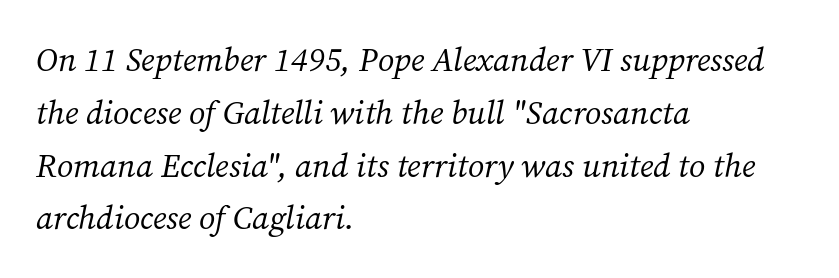
What kind of face is this? One with serifs. The paragraph has a hard left edge and a soft right edge. The specimen omits any rule beneath the text block's lines. The text carries the slant typical of an italic or oblique font. Baseline-to-baseline distance is the conventional proportion of letter height.
